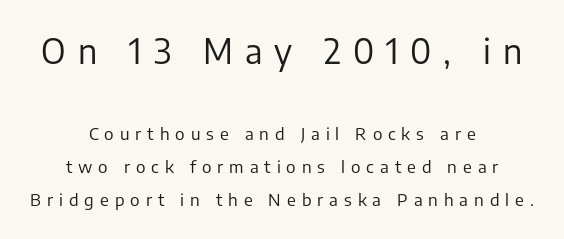
Q: Is the text bold? A: No.
Q: Is the text italic (slanted)? A: No, it is upright.
Q: Is the typeface a serif or a sans-serif typeface? A: Sans-serif.
Q: Is the text underlined? A: No.
Q: How is the paragraph aligned? A: Centered.
Q: Is the spacing between letters normal or unusually wide? A: Unusually wide.
Q: Is the spacing between lines tight, normal or loose? A: Loose.
Q: Which block of text is set in a larger size, the first (top) or the second (bottom)? A: The first (top) one.
Q: Width (condensed, normal, or wide)? A: Normal.
Q: Stroke contrast? A: Low.
Q: x-height? A: Medium.
Q: Monospaced? A: No.
